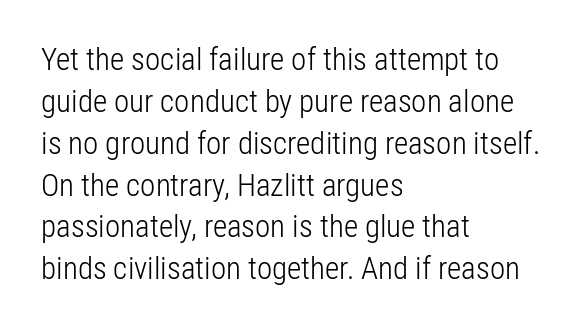
Q: Is the text bold? A: No.
Q: Is the text italic (slanted)? A: No, it is upright.
Q: Is the typeface a serif or a sans-serif typeface? A: Sans-serif.
Q: Is the text underlined? A: No.
Q: How is the paragraph aligned? A: Left-aligned.
Q: Is the spacing between letters normal or unusually wide? A: Normal.
Q: Is the spacing between lines tight, normal or loose? A: Normal.
Q: Width (condensed, normal, or wide)? A: Condensed.
Q: Stroke contrast? A: Low.
Q: x-height? A: Medium.
Q: Monospaced? A: No.
